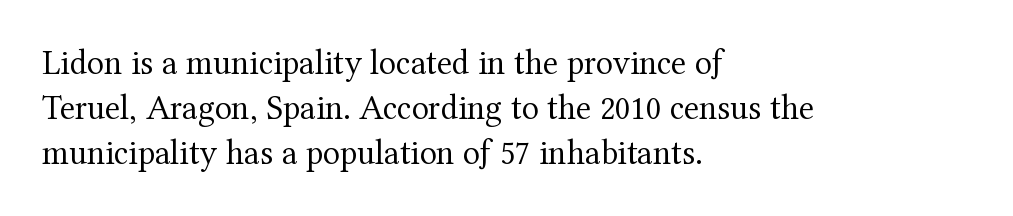
This rendering employs a face with finishing strokes, i.e., a serif. Honestly, there is no underline to notice here at all. Letters have the restrained weight of plain body copy at most. What's the leading like? Ordinary, nothing unusual. The letters advance in unequal steps, a hallmark of proportional type.
